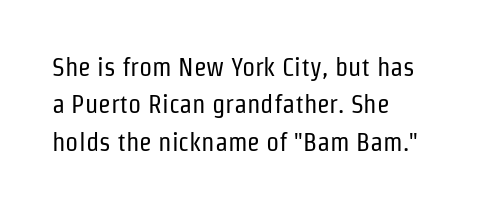
Q: Is the text bold? A: No.
Q: Is the text italic (slanted)? A: No, it is upright.
Q: Is the text underlined? A: No.
Q: How is the paragraph aligned? A: Left-aligned.
Q: Is the spacing between letters normal or unusually wide? A: Normal.
Q: Is the spacing between lines tight, normal or loose? A: Normal.
